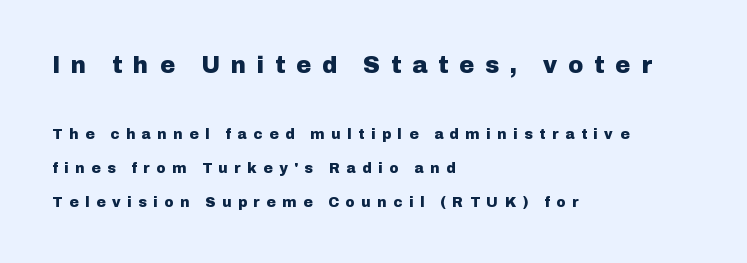
The image shows 23 px bold type, upright; set left-aligned, loose line spacing (2.43x), unusually wide letter spacing (+0.47 em), not underlined; the first (top) block is 1.64x larger.
